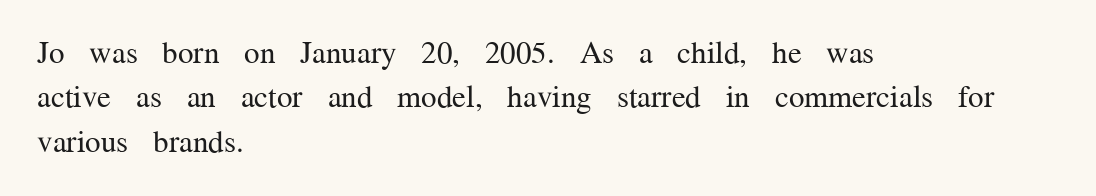
The image shows 31 px regular-weight serif type, upright; set left-aligned, normal line spacing (1.43x), normal letter spacing, not underlined; medium stroke contrast and a medium x-height.
